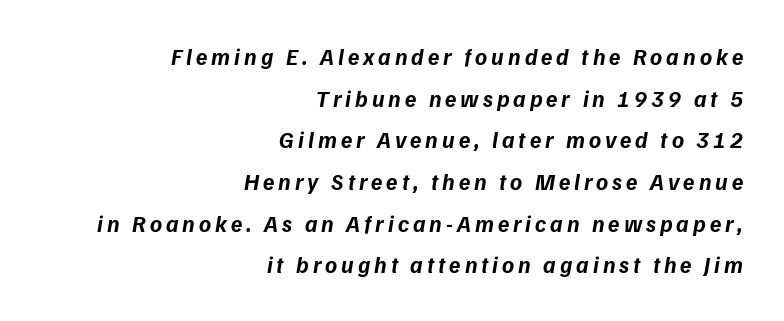
{"bold": "yes", "underline": "no", "align": "right", "line_spacing_ratio": 1.81, "glyph_px": 23}
